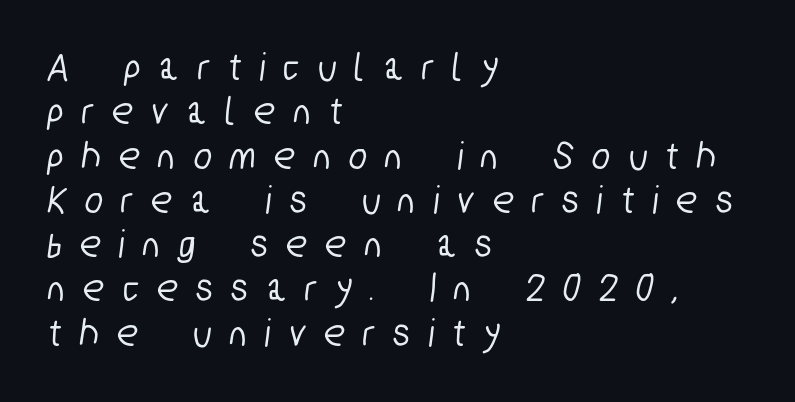
Q: Is the typeface a serif or a sans-serif typeface? A: Sans-serif.
Q: Is the text underlined? A: No.
Q: How is the paragraph aligned? A: Left-aligned.
Q: Is the spacing between letters normal or unusually wide? A: Unusually wide.
Q: Is the spacing between lines tight, normal or loose? A: Tight.
Q: Width (condensed, normal, or wide)? A: Condensed.
Q: Stroke contrast? A: Low.
Q: x-height? A: Medium.
Q: Monospaced? A: No.
